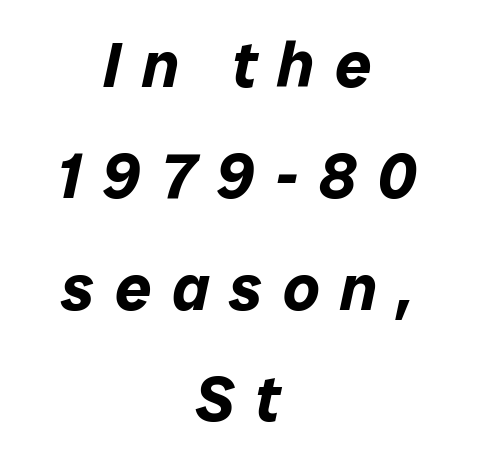
{"italic": "yes", "lean": "right", "slant_degrees": 12, "bold": "yes", "weight": "bold", "width": "normal", "stroke_contrast": "low", "x_height": "medium", "monospaced": "no", "underline": "no", "align": "center", "line_spacing_ratio": 1.74, "letter_spacing": "wide", "letter_spacing_em": 0.32, "glyph_px": 64}
